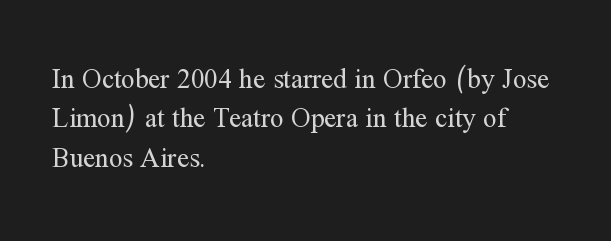
Q: Is the text bold? A: No.
Q: Is the text italic (slanted)? A: No, it is upright.
Q: Is the text underlined? A: No.
Q: How is the paragraph aligned? A: Left-aligned.
Q: Is the spacing between letters normal or unusually wide? A: Normal.
Q: Is the spacing between lines tight, normal or loose? A: Normal.
